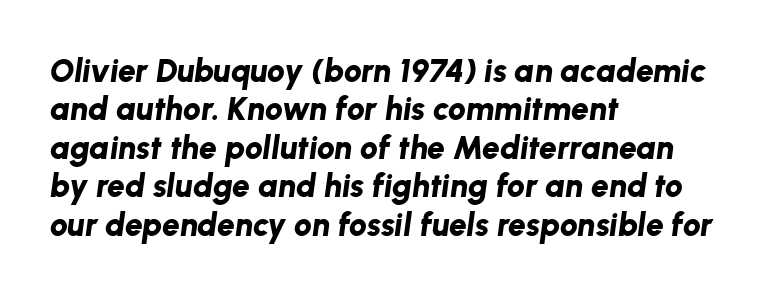
The image shows 32 px bold type, italic (leaning right); set left-aligned, line spacing 1.2x, normal letter spacing, not underlined; low stroke contrast and a medium x-height.
